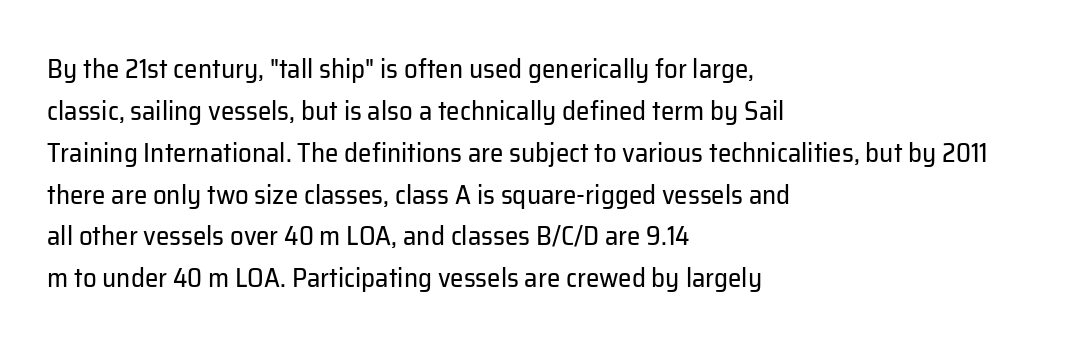
The image shows 27 px text type, upright; set left-aligned, normal line spacing (1.55x), normal letter spacing, not underlined.
